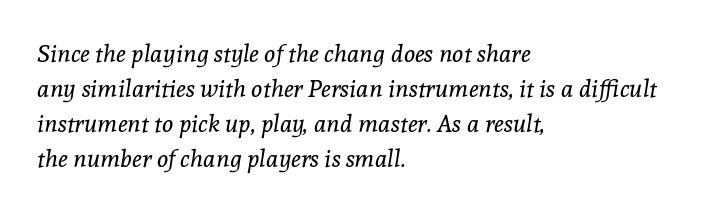
{"italic": "yes", "lean": "right", "slant_degrees": 8, "bold": "no", "underline": "no", "align": "left", "line_spacing": "normal", "line_spacing_ratio": 1.46, "letter_spacing": "normal", "letter_spacing_em": 0.0, "glyph_px": 24}
